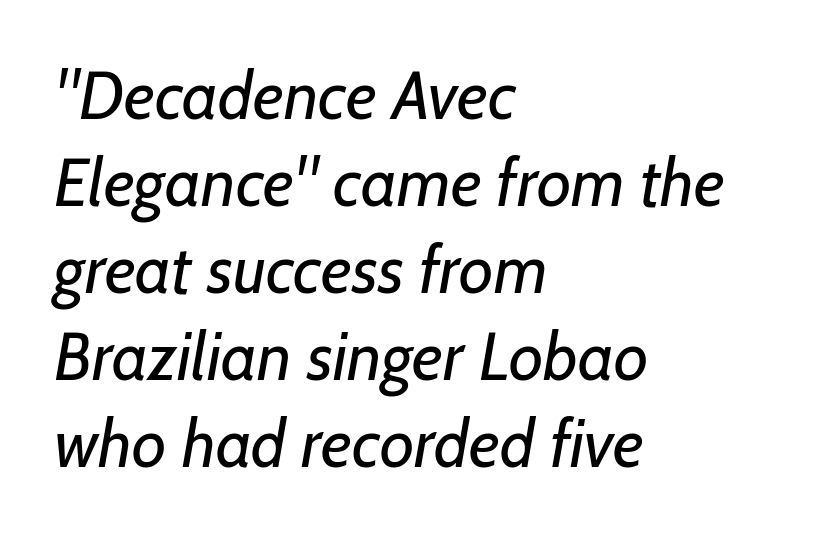
Weight class: somewhere from thin through regular. These lines are rendered in a variable-pitch font. The characters display no serif detailing; their extremities are plain. These lines keep a tight, regular rhythm from letter to letter. The lines in this sample share a left origin and differ only in where they stop. The gap between lines stays unmarked.
